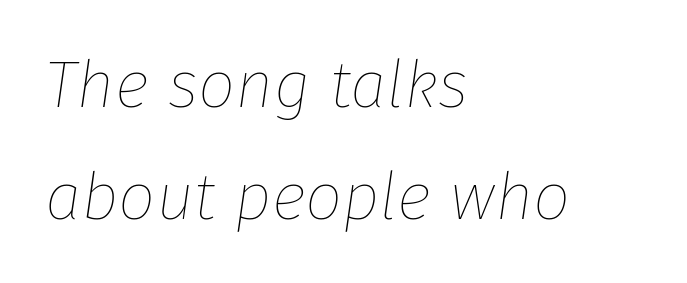
Q: Is the text bold? A: No.
Q: Is the text italic (slanted)? A: Yes, it leans right by about 8 degrees.
Q: Is the text underlined? A: No.
Q: How is the paragraph aligned? A: Left-aligned.
Q: Is the spacing between letters normal or unusually wide? A: Normal.
Q: Is the spacing between lines tight, normal or loose? A: Normal.
Q: Width (condensed, normal, or wide)? A: Normal.
Q: Stroke contrast? A: Low.
Q: x-height? A: Medium.
Q: Monospaced? A: No.
